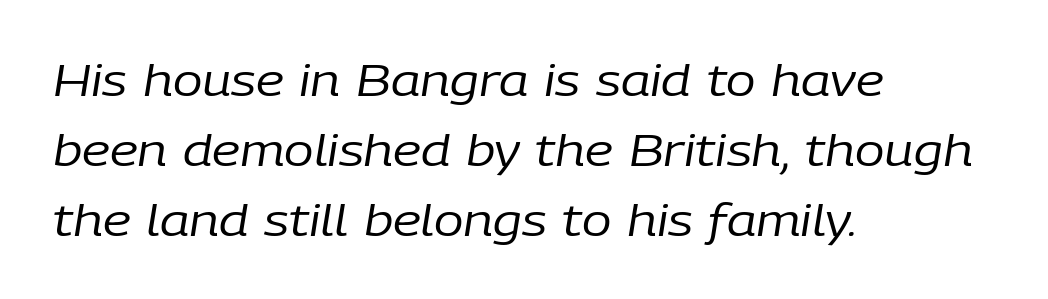
Q: Is the text bold? A: No.
Q: Is the text italic (slanted)? A: Yes, it leans right by about 9 degrees.
Q: Is the text underlined? A: No.
Q: How is the paragraph aligned? A: Left-aligned.
Q: Is the spacing between letters normal or unusually wide? A: Normal.
Q: Is the spacing between lines tight, normal or loose? A: Normal.
Q: Width (condensed, normal, or wide)? A: Normal.
Q: Stroke contrast? A: Low.
Q: x-height? A: Medium.
Q: Monospaced? A: No.
